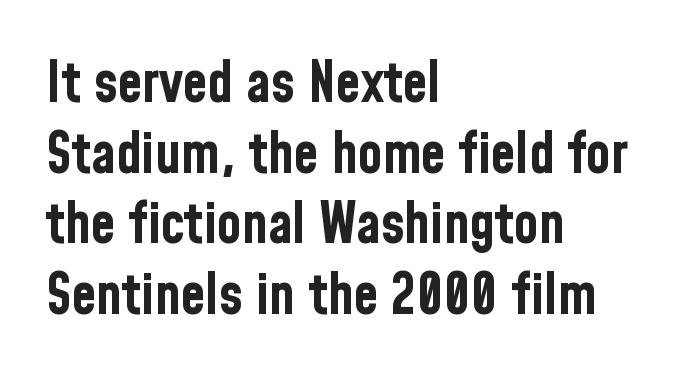
Does extra space separate the letters? No, they use regular spacing. Check the space under the baseline: it is left empty. Type style note: lacks serifs. Caption: bold face, heavy strokes. The rows are spaced the way most documents space them. The passage is arranged the way most books set body copy — flush left.
